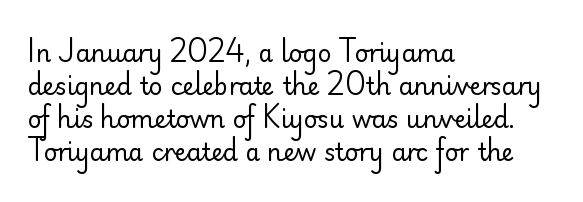
The image shows 24 px text type, upright; set left-aligned, normal line spacing (1.38x), normal letter spacing, not underlined.
